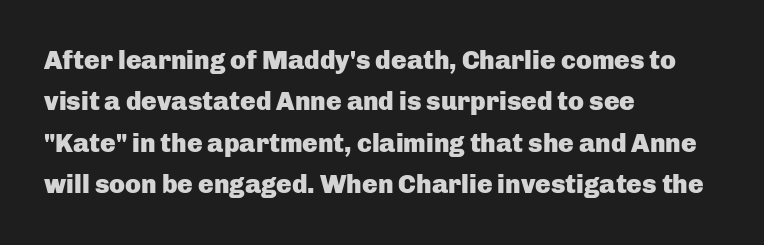
The image shows 26 px bold type, upright; set left-aligned, normal line spacing (1.59x), normal letter spacing, not underlined.
